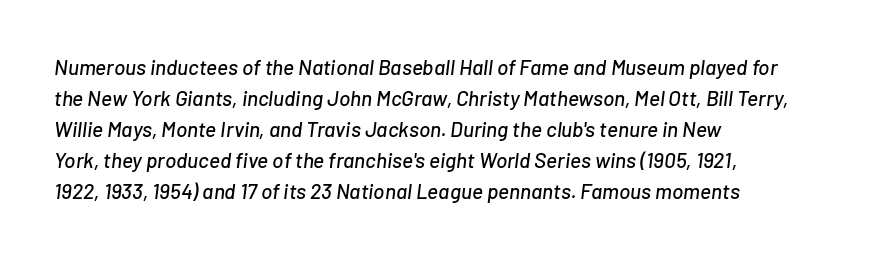
The image shows 21 px text type, italic (leaning right); set left-aligned, normal line spacing (1.48x), normal letter spacing, not underlined.
